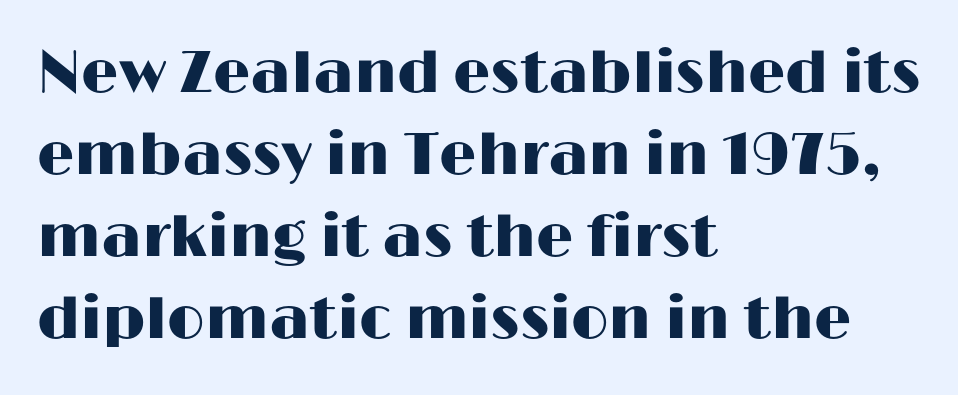
The image shows 59 px wide sans-serif type, upright; set left-aligned, normal line spacing (1.39x), normal letter spacing, not underlined; high stroke contrast and a medium x-height.
